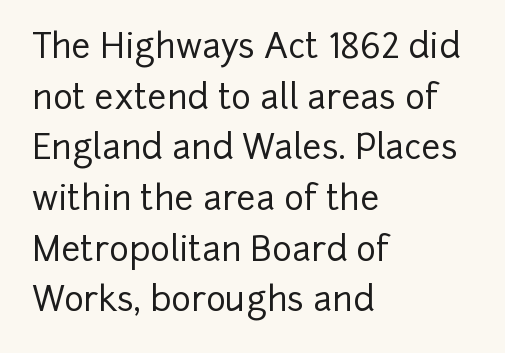
The image shows 34 px sans-serif type, upright; set left-aligned, normal line spacing (1.49x), normal letter spacing, not underlined; low stroke contrast and a medium x-height.
